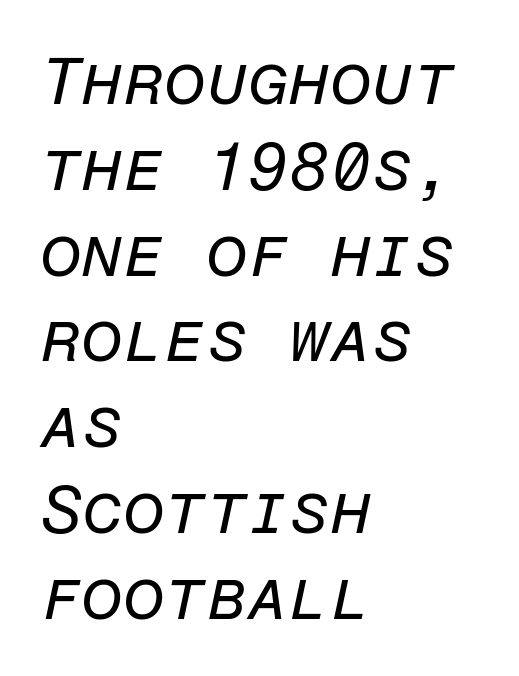
{"italic": "yes", "lean": "right", "slant_degrees": 12, "bold": "no", "weight": "regular", "width": "normal", "stroke_contrast": "low", "x_height": "medium", "monospaced": "yes", "underline": "no", "align": "left", "line_spacing": "normal", "line_spacing_ratio": 1.28, "letter_spacing": "normal", "letter_spacing_em": 0.0, "glyph_px": 67}
